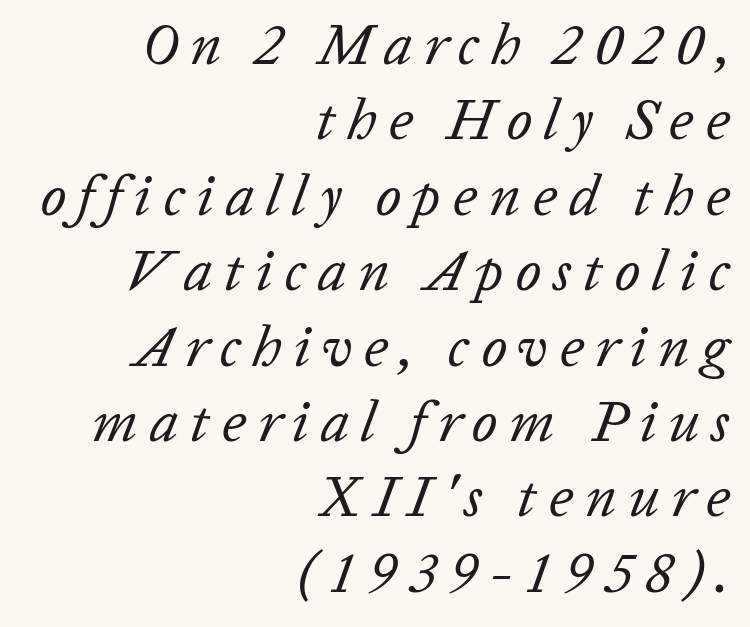
Quick note: underline off. A student would call this right alignment; a typographer would say flush right, rag left. One glance says typical: line gaps are just what's usual. The letters advance in unequal steps, a hallmark of proportional type.
